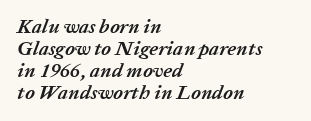
{"italic": "yes", "lean": "right", "slant_degrees": 20, "bold": "yes", "underline": "no", "align": "left", "line_spacing": "tight", "line_spacing_ratio": 1.1, "letter_spacing": "normal", "letter_spacing_em": 0.0, "glyph_px": 20}
